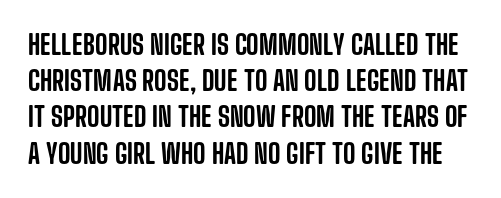
Caption: standard tracking, unaltered. You can tell it's not italic because the verticals are truly vertical. Does the leading feel generous? No, just average. The foot of each line stays bare and open.
